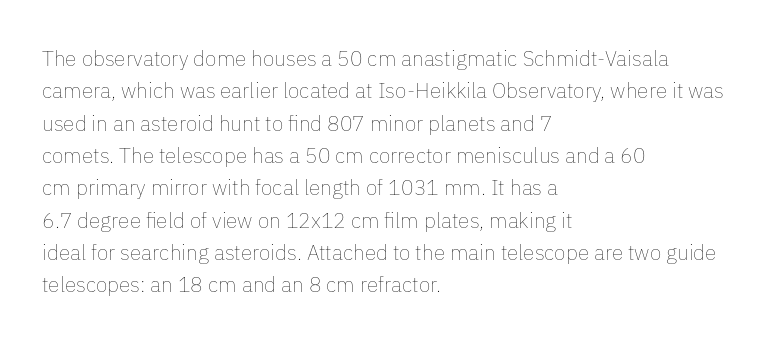
The image shows 21 px text type, upright; set left-aligned, normal line spacing (1.54x), normal letter spacing, not underlined.
